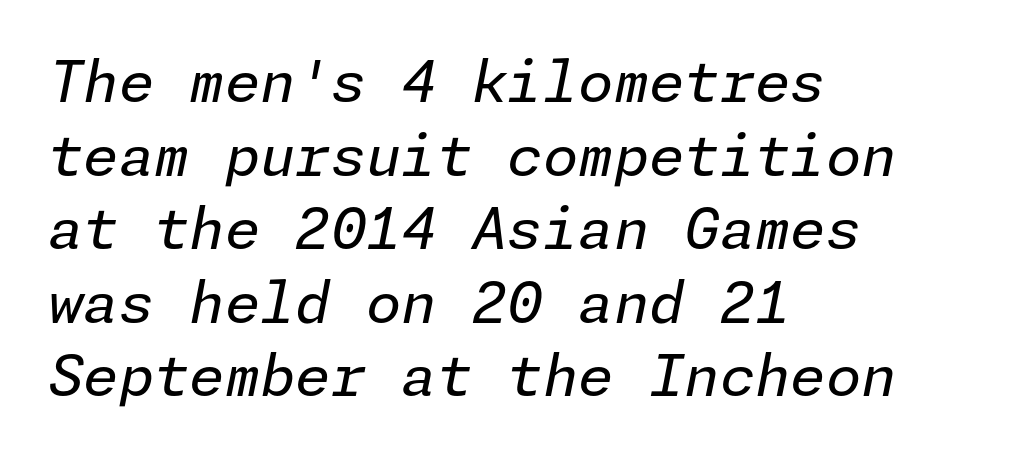
The image shows 57 px regular-weight type, italic (leaning right); set left-aligned, normal line spacing (1.29x), normal letter spacing, not underlined; low stroke contrast and a medium x-height.
